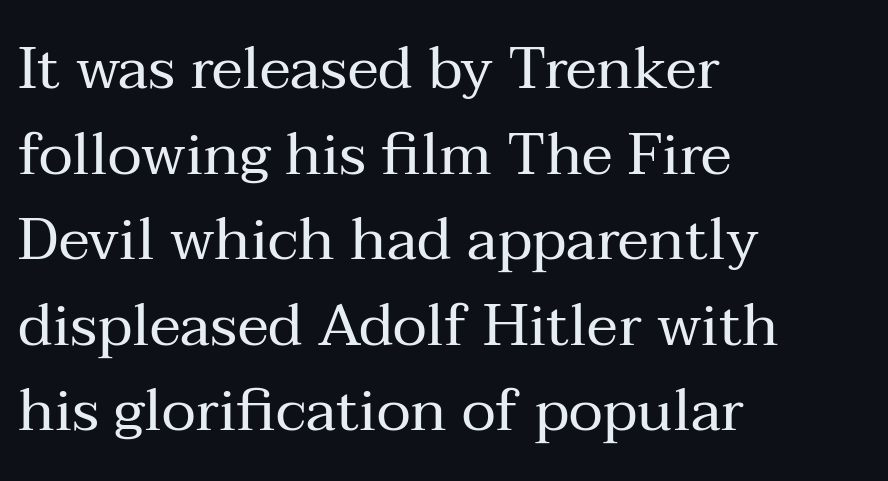
The image shows 59 px regular-weight serif type, upright; set left-aligned, normal line spacing (1.45x), normal letter spacing, not underlined; medium stroke contrast and a medium x-height.
